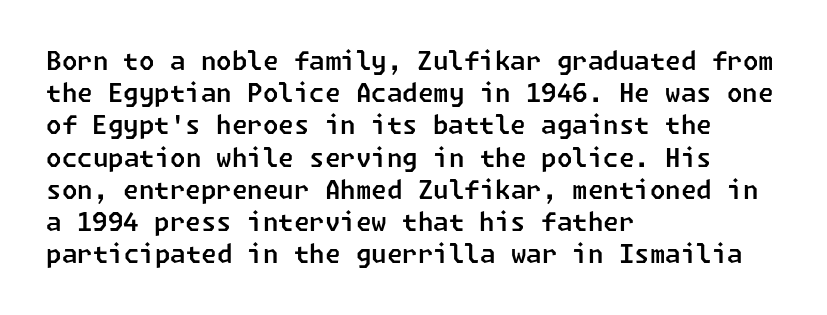
Q: Is the text underlined? A: No.
Q: How is the paragraph aligned? A: Left-aligned.
Q: Is the spacing between letters normal or unusually wide? A: Normal.
Q: Is the spacing between lines tight, normal or loose? A: Normal.
